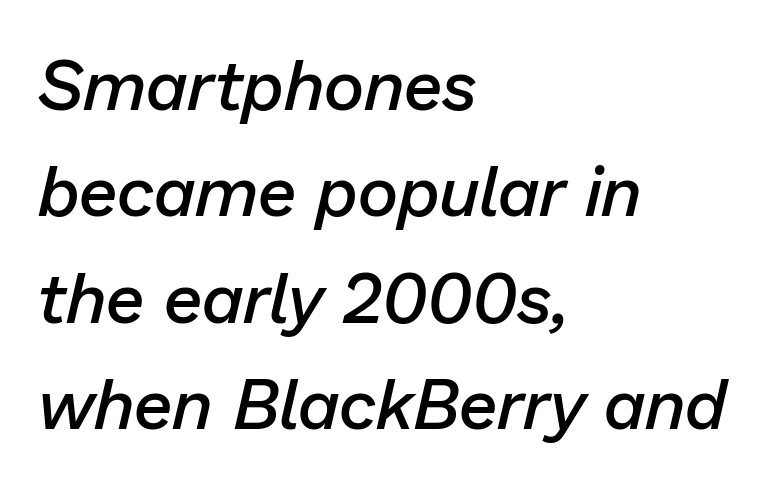
{"italic": "yes", "lean": "right", "slant_degrees": 13, "bold": "semi", "weight": "semibold", "width": "normal", "stroke_contrast": "low", "x_height": "medium", "monospaced": "no", "underline": "no", "align": "left", "line_spacing": "normal", "line_spacing_ratio": 1.52, "letter_spacing": "normal", "letter_spacing_em": 0.0, "glyph_px": 70}
